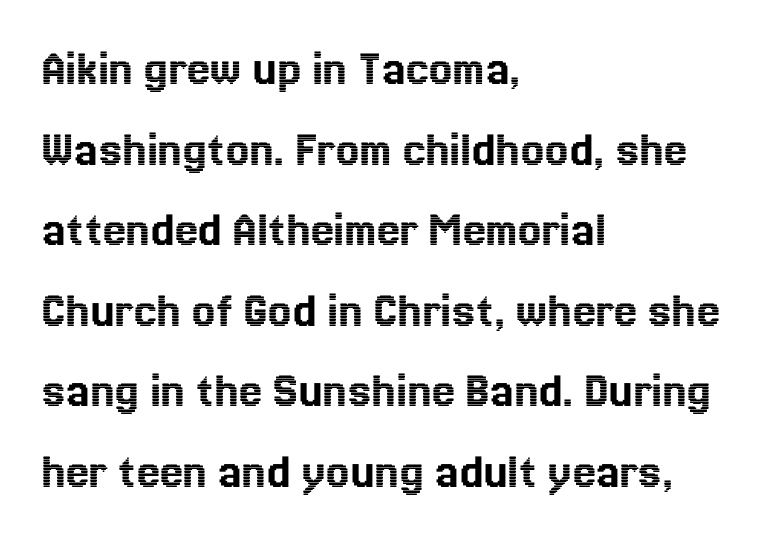
Casual observation: everything's shoved over to the left. The rows are spaced the way most documents space them. In terms of posture, this sample is upright. Does extra space separate the letters? No, they use regular spacing. The space directly below the letters is spotless. Think of a printed novel: that variable character pitch is what you see here.
